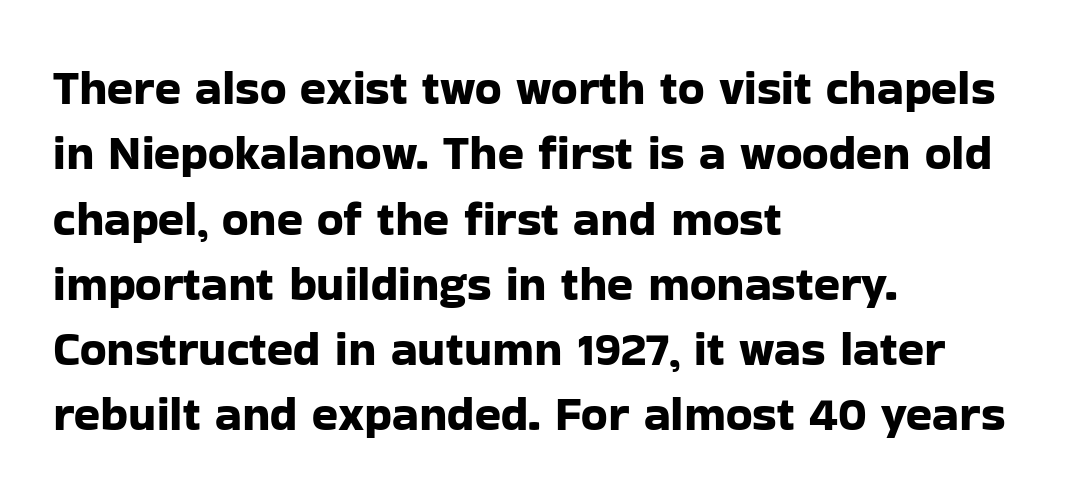
{"serif": "no", "italic": "no", "width": "normal", "stroke_contrast": "low", "x_height": "medium", "monospaced": "no", "underline": "no", "align": "left", "line_spacing": "normal", "line_spacing_ratio": 1.36, "letter_spacing": "normal", "letter_spacing_em": 0.0, "glyph_px": 48}
